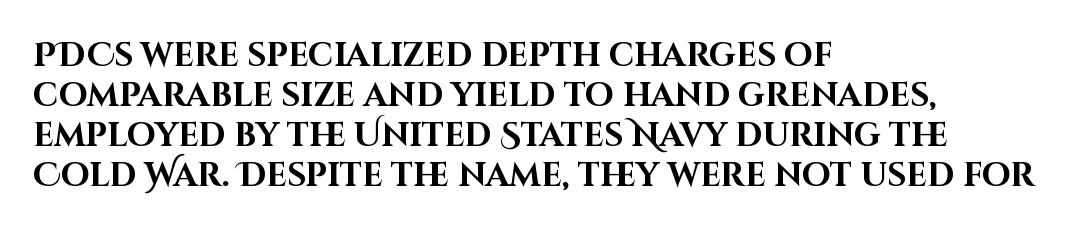
The image shows 33 px bold sans-serif type, upright; set left-aligned, line spacing 1.21x, normal letter spacing, not underlined; high stroke contrast and a large x-height.
